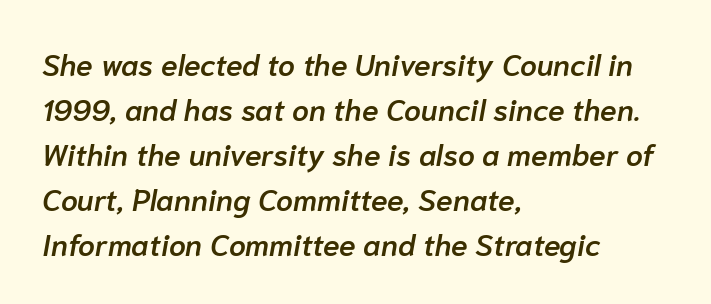
The image shows 30 px semibold type, italic (leaning right); set left-aligned, normal line spacing (1.5x), normal letter spacing, not underlined; low stroke contrast and a medium x-height.
